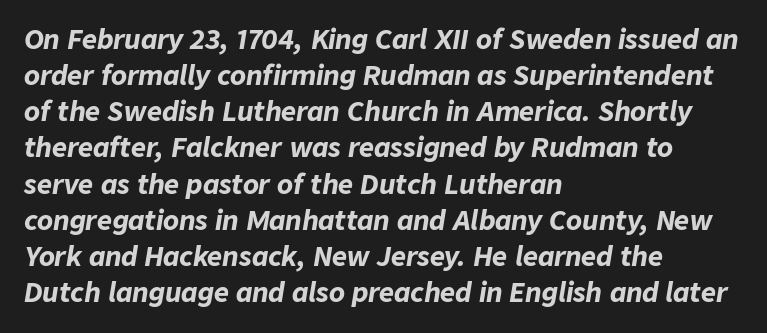
{"italic": "yes", "lean": "right", "slant_degrees": 9, "bold": "yes", "underline": "no", "align": "left", "line_spacing": "normal", "line_spacing_ratio": 1.39, "letter_spacing": "normal", "letter_spacing_em": 0.0, "glyph_px": 26}
